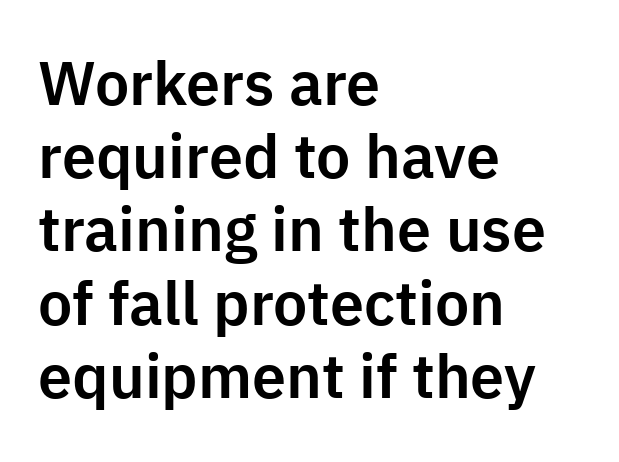
Q: Is the text italic (slanted)? A: No, it is upright.
Q: Is the typeface a serif or a sans-serif typeface? A: Sans-serif.
Q: Is the text underlined? A: No.
Q: How is the paragraph aligned? A: Left-aligned.
Q: Is the spacing between letters normal or unusually wide? A: Normal.
Q: Width (condensed, normal, or wide)? A: Normal.
Q: Stroke contrast? A: Low.
Q: x-height? A: Medium.
Q: Monospaced? A: No.
